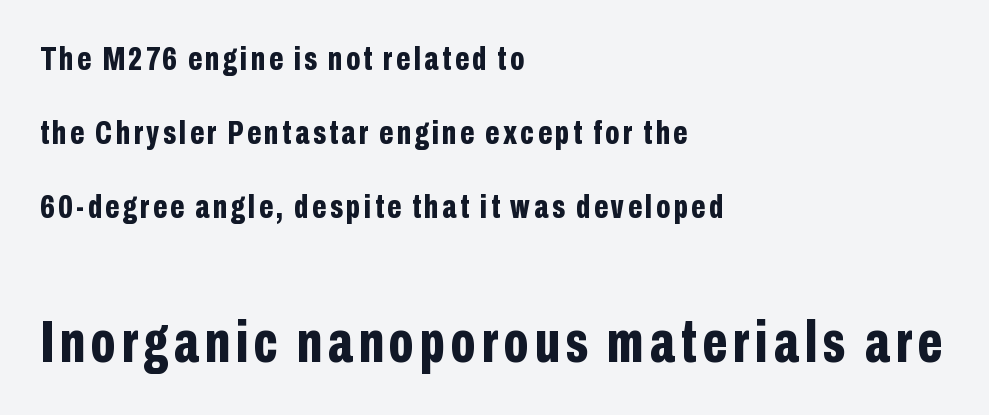
{"serif": "no", "italic": "no", "bold": "yes", "weight": "bold", "width": "condensed", "stroke_contrast": "low", "x_height": "medium", "monospaced": "no", "underline": "no", "align": "left", "line_spacing": "loose", "line_spacing_ratio": 2.18, "larger_block": "second", "size_ratio": 1.74, "glyph_px": 59}
